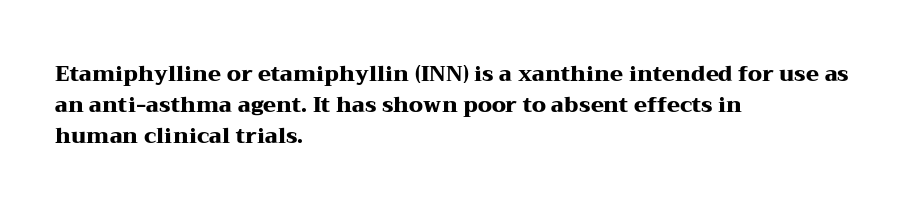
The image shows 21 px bold type, upright; set left-aligned, normal line spacing (1.47x), normal letter spacing, not underlined.
